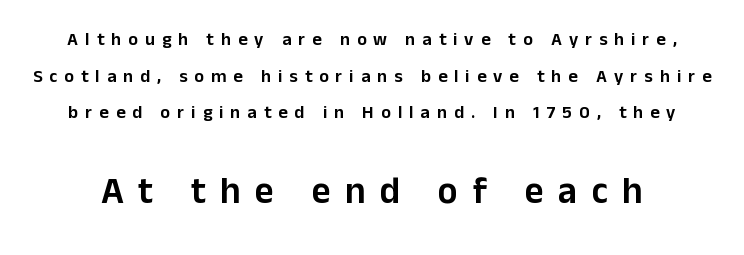
Glyph-to-glyph distance is far greater than everyday printed text. Type size steps up from the first block to the second. A great deal of white space separates one row of letters from the next. The gap between lines stays unmarked. These lines are rendered in a variable-pitch font.
